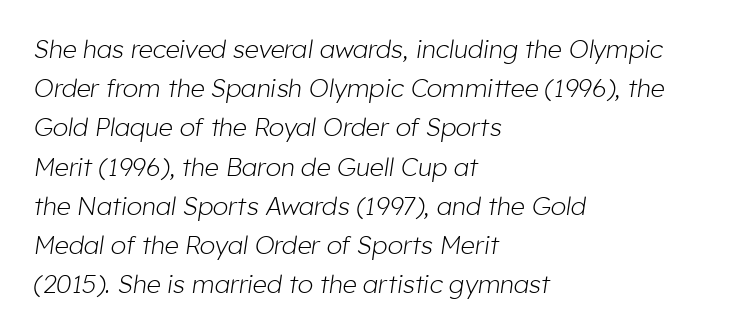
{"italic": "yes", "lean": "right", "slant_degrees": 8, "bold": "no", "underline": "no", "align": "left", "line_spacing": "normal", "line_spacing_ratio": 1.57, "letter_spacing": "normal", "letter_spacing_em": 0.0, "glyph_px": 25}
